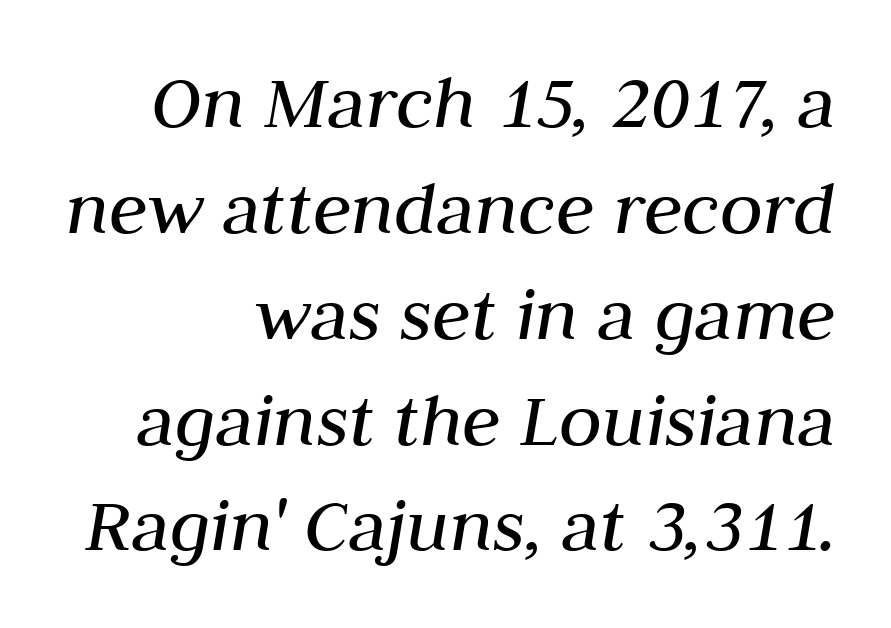
The image shows 79 px regular-weight type, italic (leaning right); set right-aligned, normal line spacing (1.34x), normal letter spacing, not underlined; medium stroke contrast and a medium x-height.
